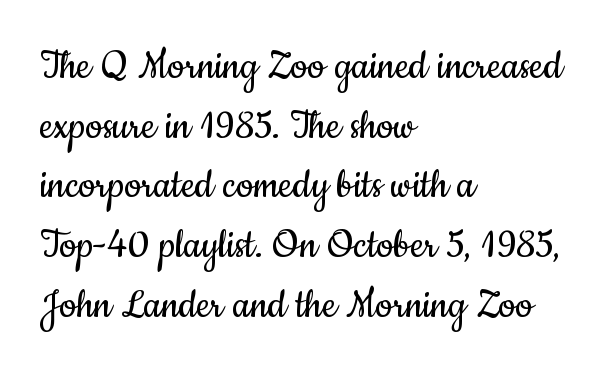
The image shows 47 px regular-weight, condensed sans-serif type; set left-aligned, normal line spacing (1.27x), normal letter spacing, not underlined; low stroke contrast and a small x-height.
